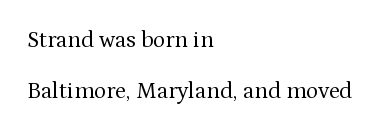
The image shows 23 px text type, upright; set left-aligned, loose line spacing (2.22x), normal letter spacing, not underlined.
